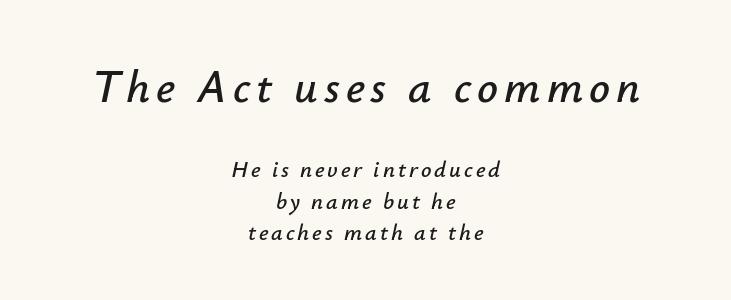
Vertical spacing — default. The face used here is proportionally spaced, like ordinary book or web type. Underlining? Definitely not there. The earlier block is typeset at a bigger size than the later block. The axis of the letterforms is tilted away from vertical.
